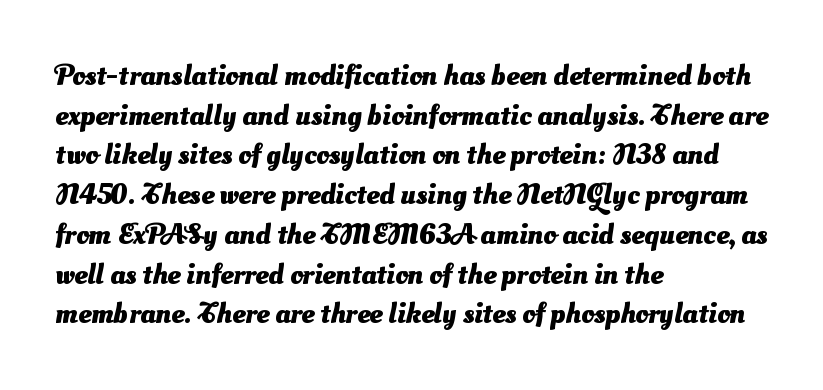
Q: Is the text bold? A: Yes.
Q: Is the typeface a serif or a sans-serif typeface? A: Sans-serif.
Q: Is the text underlined? A: No.
Q: How is the paragraph aligned? A: Left-aligned.
Q: Is the spacing between letters normal or unusually wide? A: Normal.
Q: Is the spacing between lines tight, normal or loose? A: Normal.
Q: Width (condensed, normal, or wide)? A: Normal.
Q: Stroke contrast? A: Medium.
Q: x-height? A: Small.
Q: Monospaced? A: No.
